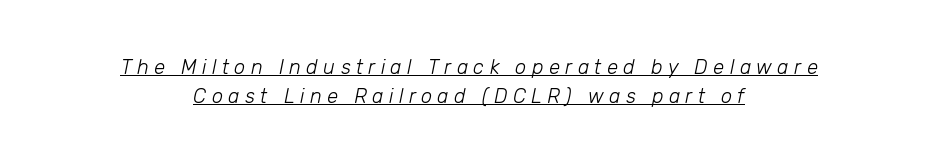
{"italic": "yes", "lean": "right", "slant_degrees": 12, "bold": "no", "underline": "yes", "align": "center", "line_spacing": "normal", "line_spacing_ratio": 1.45, "letter_spacing": "wide", "letter_spacing_em": 0.27, "glyph_px": 20}
